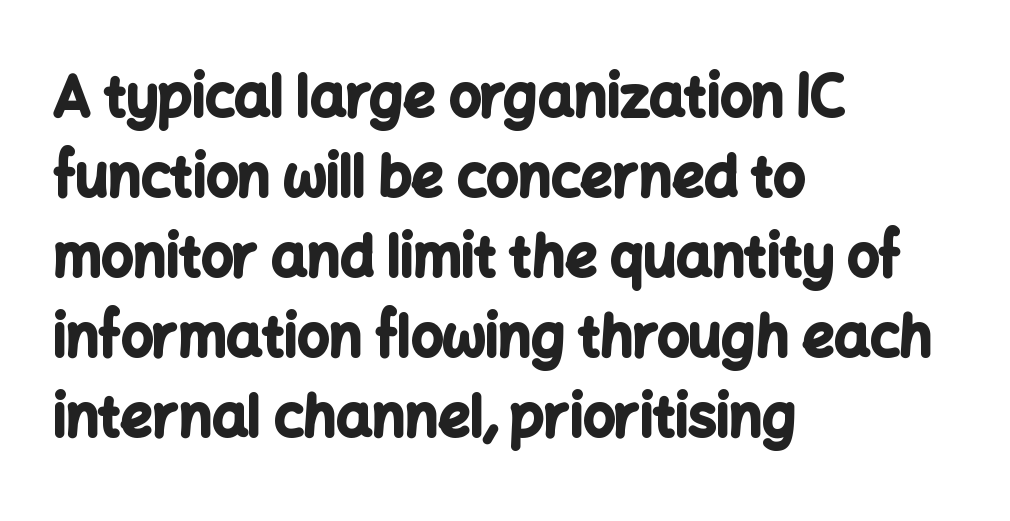
{"serif": "no", "italic": "no", "bold": "yes", "weight": "bold", "width": "normal", "stroke_contrast": "low", "x_height": "medium", "monospaced": "no", "underline": "no", "align": "left", "line_spacing": "normal", "line_spacing_ratio": 1.43, "letter_spacing": "normal", "letter_spacing_em": 0.0, "glyph_px": 56}
